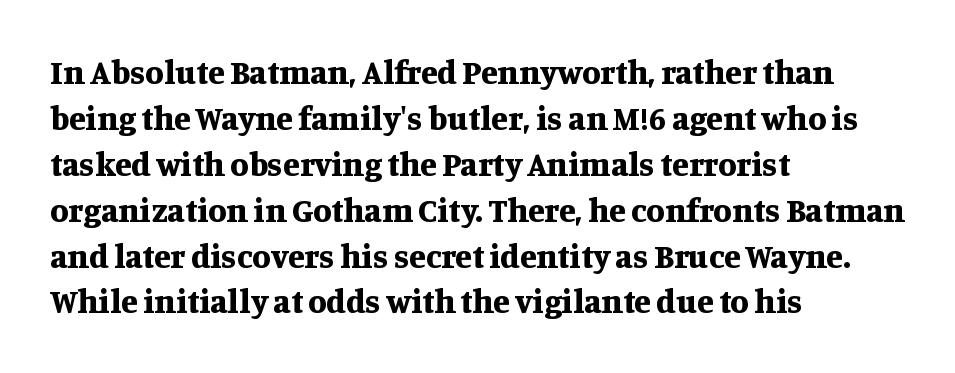
Q: Is the text bold? A: Yes.
Q: Is the text italic (slanted)? A: No, it is upright.
Q: Is the typeface a serif or a sans-serif typeface? A: Serif.
Q: Is the text underlined? A: No.
Q: How is the paragraph aligned? A: Left-aligned.
Q: Is the spacing between letters normal or unusually wide? A: Normal.
Q: Is the spacing between lines tight, normal or loose? A: Normal.
Q: Width (condensed, normal, or wide)? A: Normal.
Q: Stroke contrast? A: Medium.
Q: x-height? A: Large.
Q: Monospaced? A: No.
